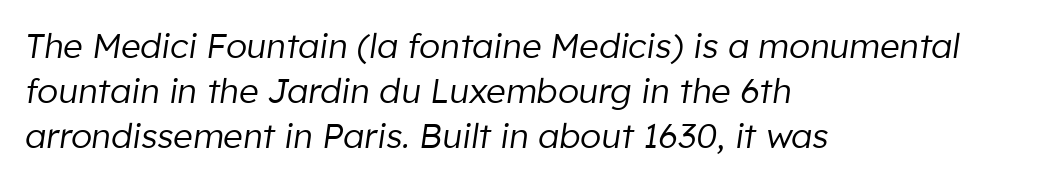
{"italic": "yes", "lean": "right", "slant_degrees": 8, "bold": "no", "weight": "regular", "width": "normal", "stroke_contrast": "low", "x_height": "medium", "monospaced": "no", "underline": "no", "align": "left", "line_spacing": "normal", "line_spacing_ratio": 1.32, "letter_spacing": "normal", "letter_spacing_em": 0.0, "glyph_px": 34}
